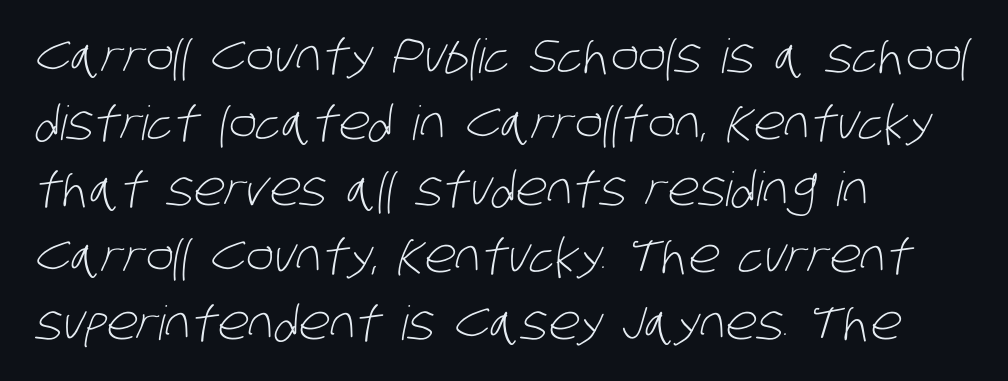
{"serif": "no", "bold": "no", "weight": "light", "width": "condensed", "stroke_contrast": "low", "x_height": "large", "monospaced": "no", "underline": "no", "align": "left", "line_spacing": "normal", "line_spacing_ratio": 1.42, "letter_spacing": "normal", "letter_spacing_em": 0.0, "glyph_px": 47}
